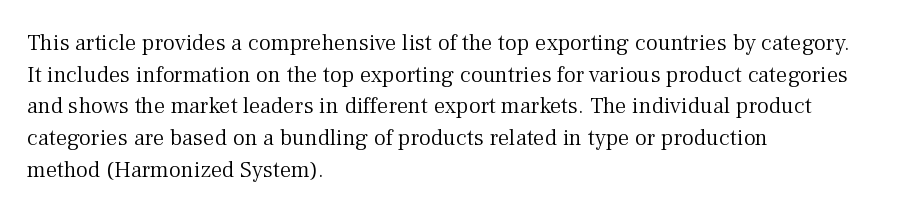
{"italic": "no", "bold": "no", "underline": "no", "align": "left", "line_spacing": "normal", "line_spacing_ratio": 1.38, "letter_spacing": "normal", "letter_spacing_em": 0.0, "glyph_px": 23}
